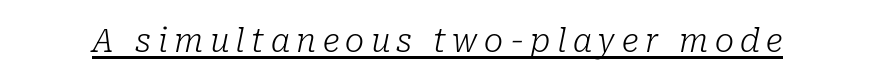
Characters are canted at an angle relative to the baseline's perpendicular. Caption: face not bold, strokes unweighted. To sum up the face: it has serifs. A rule runs beneath these lines of type.
